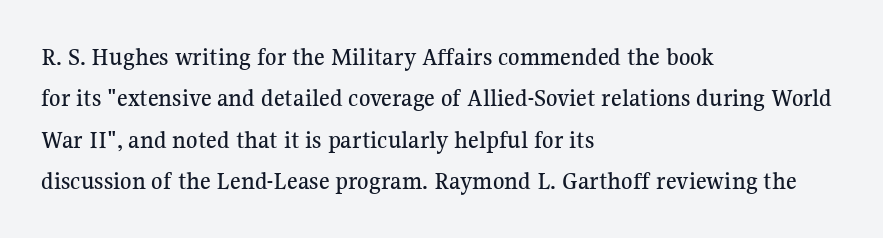
Honestly, there is no underline to notice here at all. Nothing unusual about the tracking: characters are spaced as the font intends. These lines stack with their left ends in a neat column. Posture: vertical. Normally led — the rows are evenly, conventionally spaced.
